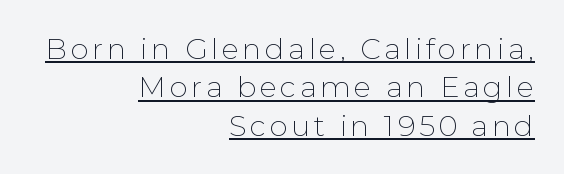
The image shows 29 px thin sans-serif type, upright; set right-aligned, normal line spacing (1.32x), underlined; low stroke contrast and a medium x-height.
